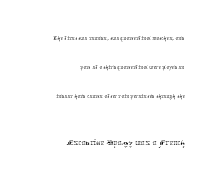
{"italic": "no", "bold": "no", "underline": "no", "align": "right", "line_spacing": "loose", "line_spacing_ratio": 2.07, "letter_spacing": "normal", "letter_spacing_em": 0.0, "larger_block": "second", "size_ratio": 1.43, "glyph_px": 20}
